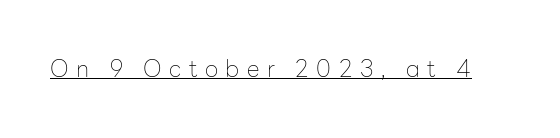
The image shows 23 px text type, upright; set unusually wide letter spacing (+0.33 em), underlined.
